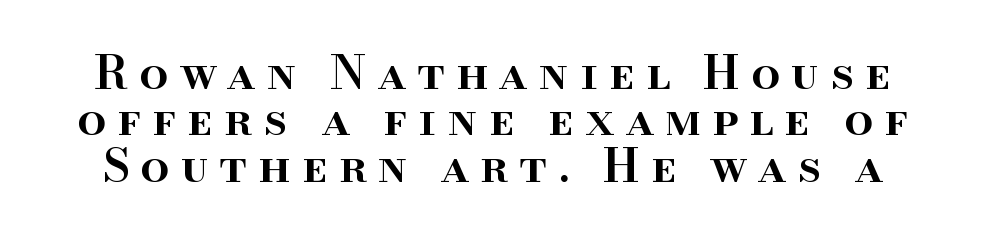
Q: Is the text bold? A: Semi-bold.
Q: Is the text italic (slanted)? A: No, it is upright.
Q: Is the typeface a serif or a sans-serif typeface? A: Serif.
Q: Is the text underlined? A: No.
Q: Is the spacing between letters normal or unusually wide? A: Unusually wide.
Q: Is the spacing between lines tight, normal or loose? A: Tight.
Q: Width (condensed, normal, or wide)? A: Normal.
Q: Stroke contrast? A: High.
Q: x-height? A: Small.
Q: Monospaced? A: No.
